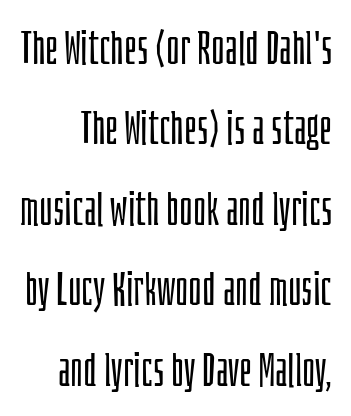
Every character sits straight up, as roman type does. Plain, unruled lines of type. The weight tops out at a normal text grade. The rendering uses natural spacing where letterforms have individual widths. Font category for this specimen: sans-serif. Observe the ordinary spacing: letters are neighbours, not strangers.
